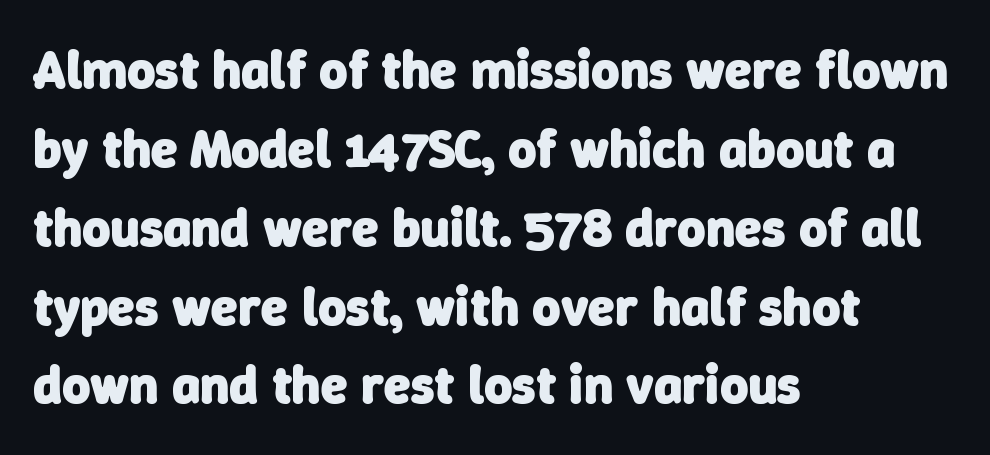
Q: Is the text bold? A: Yes.
Q: Is the typeface a serif or a sans-serif typeface? A: Sans-serif.
Q: Is the text underlined? A: No.
Q: How is the paragraph aligned? A: Left-aligned.
Q: Is the spacing between letters normal or unusually wide? A: Normal.
Q: Is the spacing between lines tight, normal or loose? A: Normal.
Q: Width (condensed, normal, or wide)? A: Normal.
Q: Stroke contrast? A: Low.
Q: x-height? A: Medium.
Q: Monospaced? A: No.
